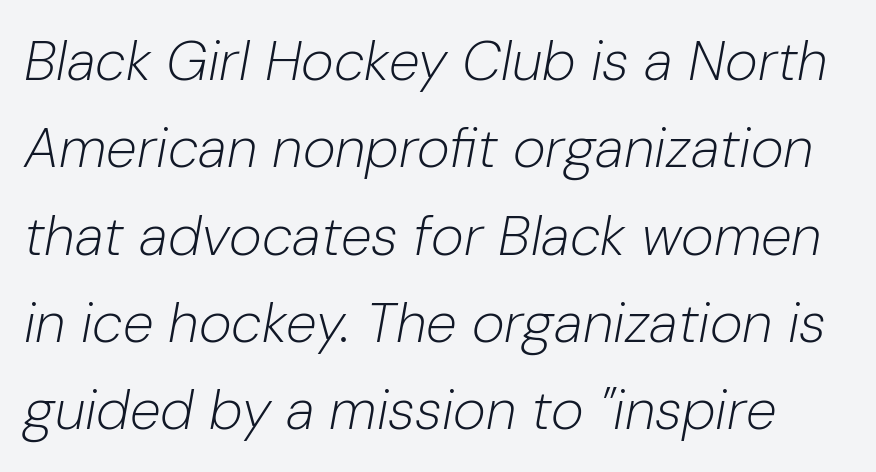
The image shows 56 px light type, italic (leaning right); set normal line spacing (1.56x), normal letter spacing, not underlined; low stroke contrast and a medium x-height.
